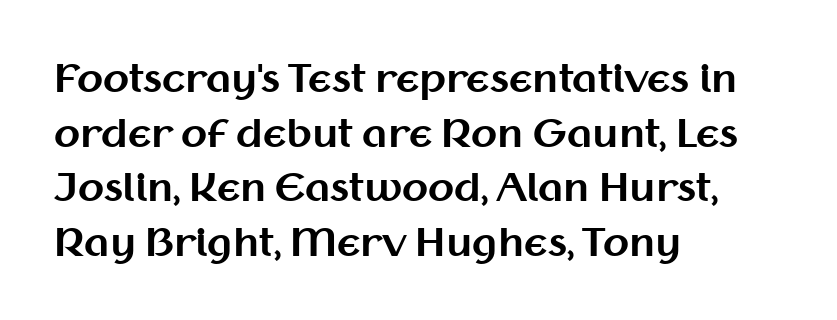
The image shows 38 px bold sans-serif type, upright; set left-aligned, normal line spacing (1.44x), normal letter spacing, not underlined; medium stroke contrast and a medium x-height.
